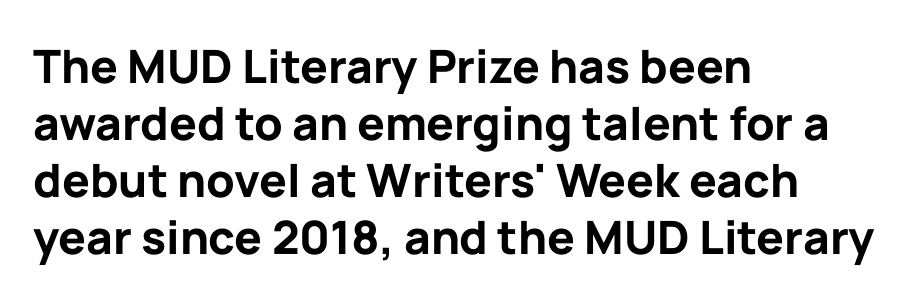
Designer's note — italics off, roman on. Check where the strokes stop: nothing finishes them off — pure sans. Heavy, bold letterforms. This sample is left-justified, so line endings fall wherever the words run out. Each letter keeps its own natural width here, so spacing adapts to shape.
